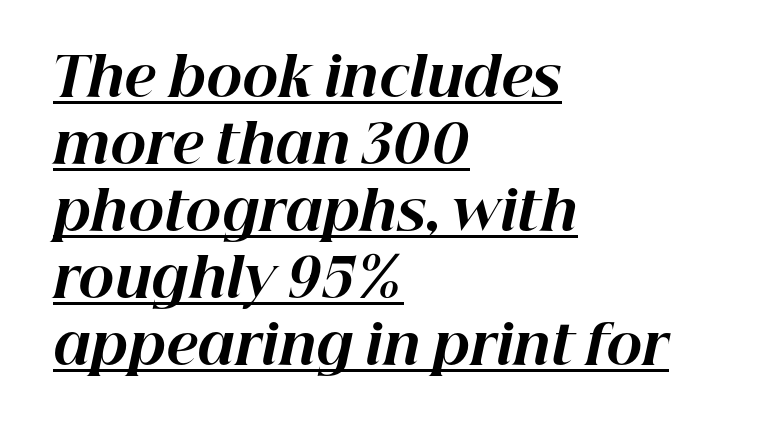
Notice how thick the strokes are: this is what a full bold looks like. The glyphs look as if they've been sheared to an angle. The passage shown is typed in a proportional face where columns would drift. The setting favours the left margin, as ordinary paragraphs usually do. Is there an underline? Yes — a line sits under the letters.
